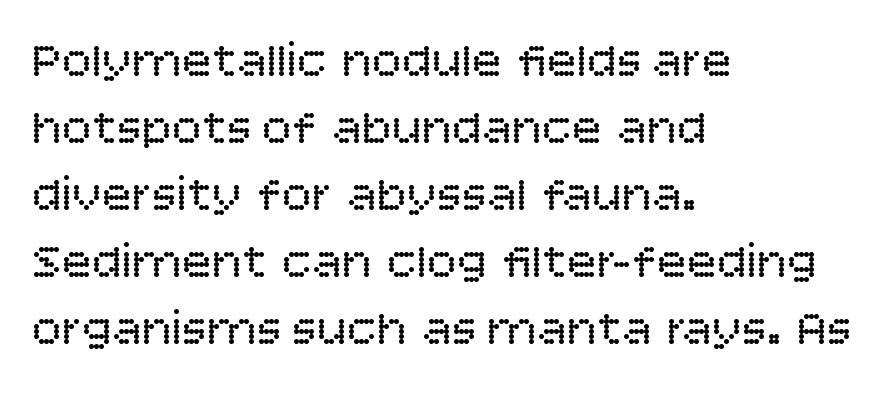
Q: Is the text bold? A: No.
Q: Is the text italic (slanted)? A: No, it is upright.
Q: Is the typeface a serif or a sans-serif typeface? A: Sans-serif.
Q: Is the text underlined? A: No.
Q: How is the paragraph aligned? A: Left-aligned.
Q: Is the spacing between letters normal or unusually wide? A: Normal.
Q: Is the spacing between lines tight, normal or loose? A: Normal.
Q: Width (condensed, normal, or wide)? A: Normal.
Q: Stroke contrast? A: Low.
Q: x-height? A: Large.
Q: Monospaced? A: No.
